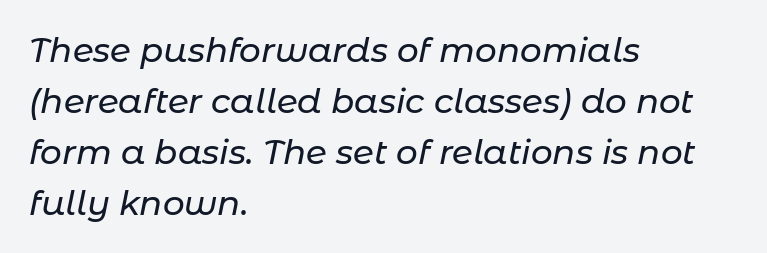
Q: Is the text italic (slanted)? A: Yes, it leans right by about 11 degrees.
Q: Is the text underlined? A: No.
Q: How is the paragraph aligned? A: Left-aligned.
Q: Is the spacing between letters normal or unusually wide? A: Normal.
Q: Is the spacing between lines tight, normal or loose? A: Normal.
Q: Width (condensed, normal, or wide)? A: Normal.
Q: Stroke contrast? A: Low.
Q: x-height? A: Medium.
Q: Monospaced? A: No.
